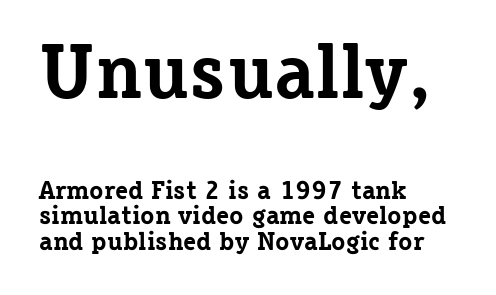
Q: Is the text bold? A: Yes.
Q: Is the text italic (slanted)? A: No, it is upright.
Q: Is the typeface a serif or a sans-serif typeface? A: Serif.
Q: Is the text underlined? A: No.
Q: How is the paragraph aligned? A: Left-aligned.
Q: Is the spacing between letters normal or unusually wide? A: Normal.
Q: Is the spacing between lines tight, normal or loose? A: Tight.
Q: Which block of text is set in a larger size, the first (top) or the second (bottom)? A: The first (top) one.
Q: Width (condensed, normal, or wide)? A: Normal.
Q: Stroke contrast? A: Low.
Q: x-height? A: Medium.
Q: Monospaced? A: No.
